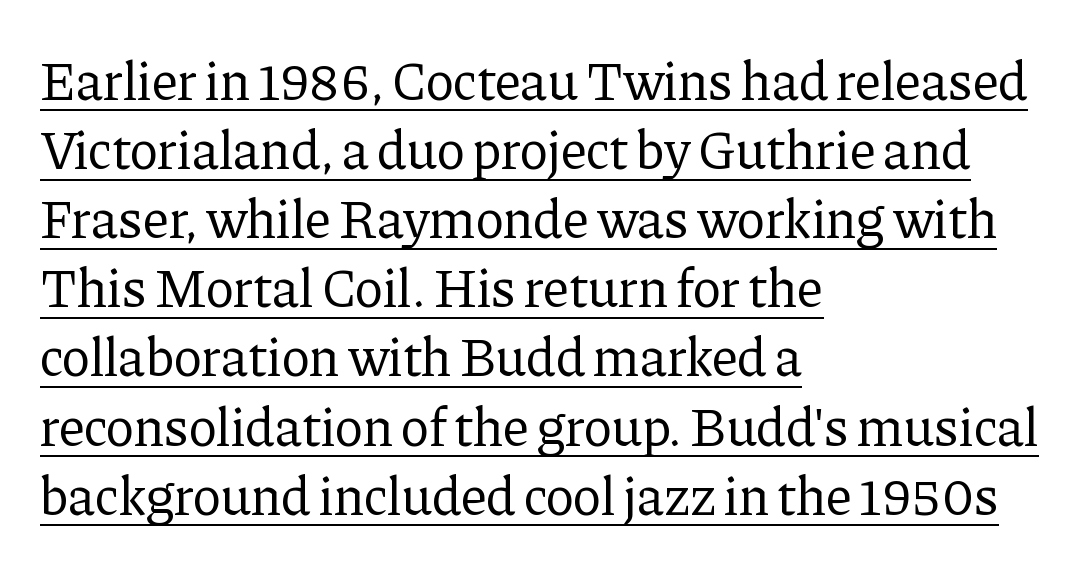
The image shows 54 px regular-weight serif type, upright; set left-aligned, normal line spacing (1.28x), normal letter spacing, underlined; low stroke contrast and a medium x-height.
